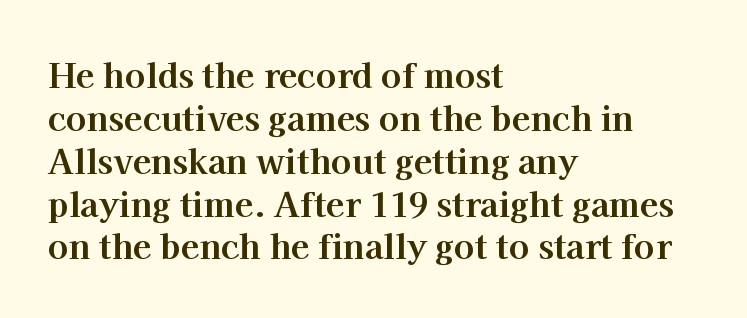
Q: Is the text bold? A: Yes.
Q: Is the text italic (slanted)? A: No, it is upright.
Q: Is the typeface a serif or a sans-serif typeface? A: Serif.
Q: Is the text underlined? A: No.
Q: How is the paragraph aligned? A: Left-aligned.
Q: Is the spacing between letters normal or unusually wide? A: Normal.
Q: Is the spacing between lines tight, normal or loose? A: Normal.
Q: Width (condensed, normal, or wide)? A: Normal.
Q: Stroke contrast? A: High.
Q: x-height? A: Medium.
Q: Monospaced? A: No.
